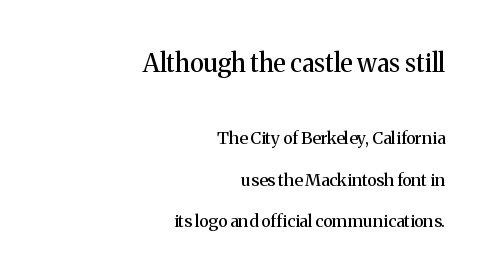
{"italic": "no", "underline": "no", "align": "right", "line_spacing": "loose", "line_spacing_ratio": 2.42, "letter_spacing": "normal", "letter_spacing_em": 0.0, "larger_block": "first", "size_ratio": 1.47, "glyph_px": 25}
